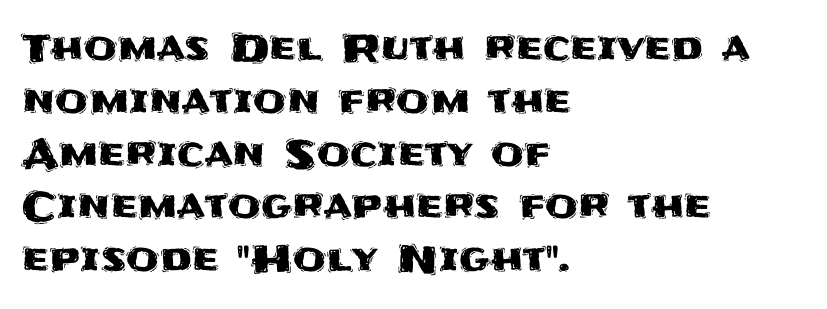
The image shows 38 px sans-serif type, upright; set left-aligned, normal line spacing (1.39x), normal letter spacing, not underlined; medium stroke contrast and a large x-height.
